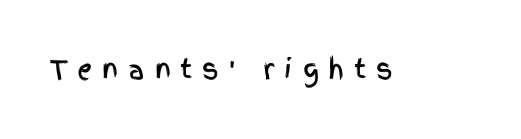
The image shows 26 px text type, upright; set unusually wide letter spacing (+0.37 em), not underlined.
